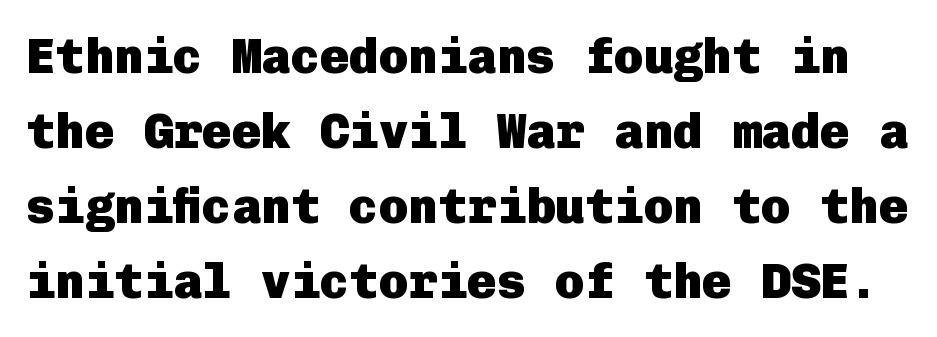
Q: Is the text bold? A: Yes.
Q: Is the text italic (slanted)? A: No, it is upright.
Q: Is the typeface a serif or a sans-serif typeface? A: Sans-serif.
Q: Is the text underlined? A: No.
Q: Is the spacing between letters normal or unusually wide? A: Normal.
Q: Is the spacing between lines tight, normal or loose? A: Normal.
Q: Width (condensed, normal, or wide)? A: Normal.
Q: Stroke contrast? A: Low.
Q: x-height? A: Medium.
